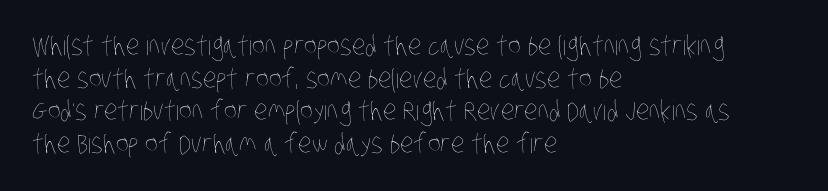
{"bold": "no", "underline": "no", "align": "left", "line_spacing_ratio": 1.21, "letter_spacing": "normal", "letter_spacing_em": 0.0, "glyph_px": 27}
